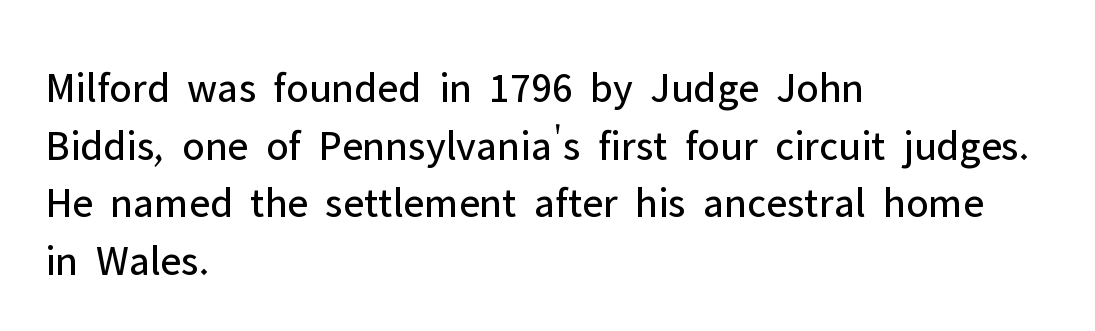
The image shows 43 px regular-weight sans-serif type, upright; set left-aligned, normal line spacing (1.34x), normal letter spacing, not underlined; low stroke contrast and a medium x-height.
